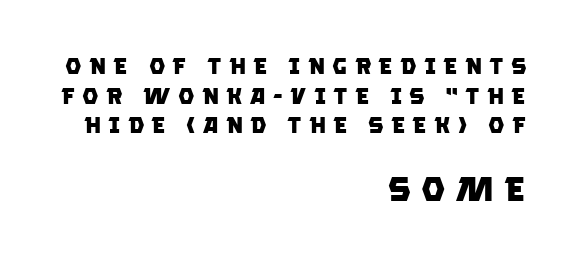
Q: Is the text bold? A: Yes.
Q: Is the typeface a serif or a sans-serif typeface? A: Sans-serif.
Q: Is the text underlined? A: No.
Q: How is the paragraph aligned? A: Right-aligned.
Q: Is the spacing between letters normal or unusually wide? A: Unusually wide.
Q: Is the spacing between lines tight, normal or loose? A: Normal.
Q: Which block of text is set in a larger size, the first (top) or the second (bottom)? A: The second (bottom) one.
Q: Width (condensed, normal, or wide)? A: Normal.
Q: Stroke contrast? A: Low.
Q: x-height? A: Large.
Q: Monospaced? A: No.
